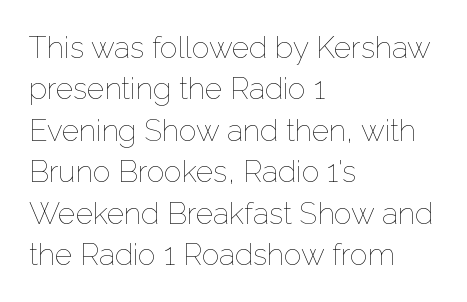
Q: Is the text bold? A: No.
Q: Is the text italic (slanted)? A: No, it is upright.
Q: Is the text underlined? A: No.
Q: How is the paragraph aligned? A: Left-aligned.
Q: Is the spacing between letters normal or unusually wide? A: Normal.
Q: Is the spacing between lines tight, normal or loose? A: Normal.
Q: Width (condensed, normal, or wide)? A: Normal.
Q: Stroke contrast? A: Low.
Q: x-height? A: Medium.
Q: Monospaced? A: No.
